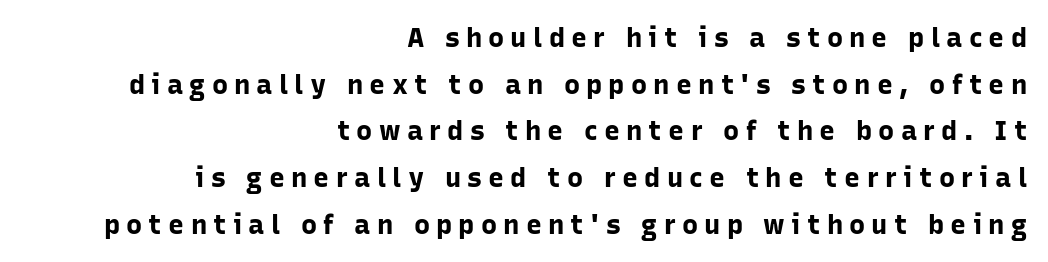
{"italic": "no", "bold": "yes", "underline": "no", "align": "right", "line_spacing_ratio": 1.73, "letter_spacing": "wide", "letter_spacing_em": 0.23, "glyph_px": 27}
